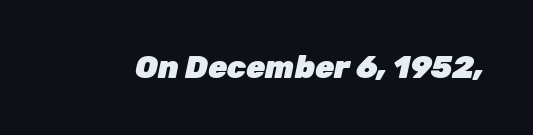
{"italic": "yes", "lean": "right", "slant_degrees": 12, "bold": "yes", "weight": "heavy", "width": "normal", "stroke_contrast": "low", "x_height": "medium", "monospaced": "no", "underline": "no", "letter_spacing": "normal", "letter_spacing_em": 0.0, "glyph_px": 31}
